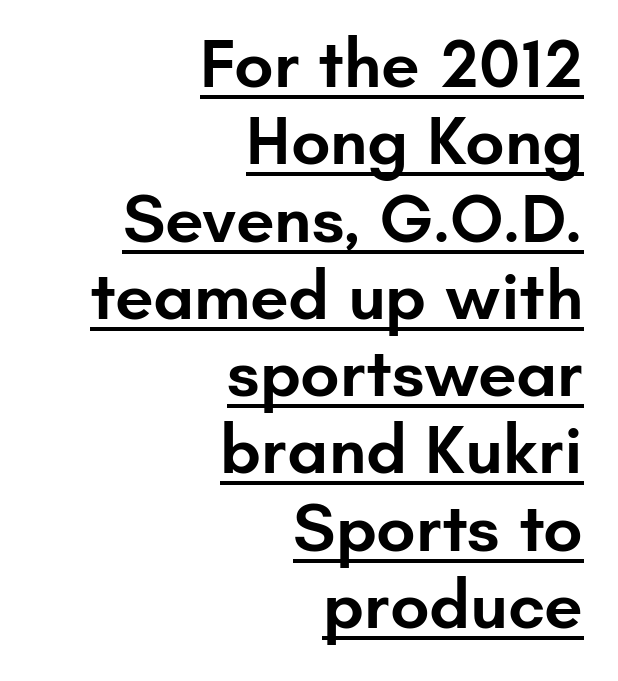
Q: Is the text bold? A: Semi-bold.
Q: Is the text italic (slanted)? A: No, it is upright.
Q: Is the typeface a serif or a sans-serif typeface? A: Sans-serif.
Q: Is the text underlined? A: Yes.
Q: How is the paragraph aligned? A: Right-aligned.
Q: Is the spacing between letters normal or unusually wide? A: Normal.
Q: Is the spacing between lines tight, normal or loose? A: Tight.
Q: Width (condensed, normal, or wide)? A: Normal.
Q: Stroke contrast? A: Low.
Q: x-height? A: Small.
Q: Monospaced? A: No.
